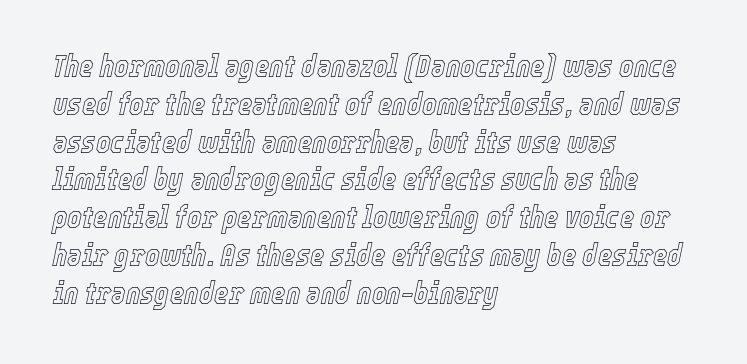
The passage shown has conventional tracking throughout. The strip under each line holds only bare page. Proportional: the letters do not fall into vertical columns. These lines are set flush left with a ragged right edge. When letters slant like this, we call the style italic.
